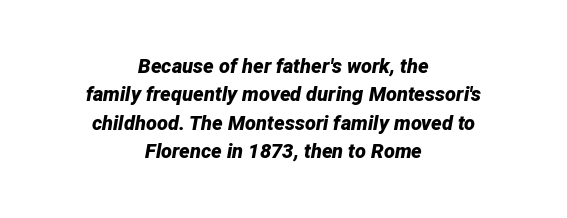
The image shows 20 px bold type, italic (leaning right); set centered, normal line spacing (1.42x), normal letter spacing, not underlined.
